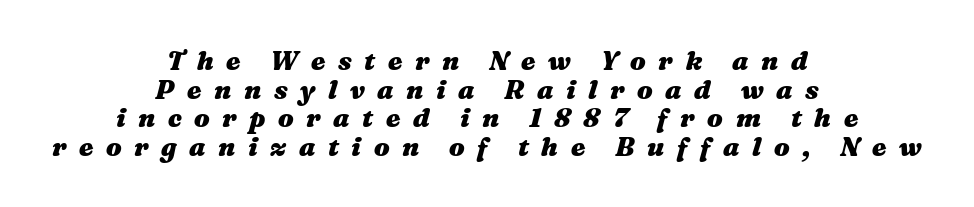
Q: Is the text bold? A: Yes.
Q: Is the text italic (slanted)? A: Yes, it leans right by about 16 degrees.
Q: Is the text underlined? A: No.
Q: How is the paragraph aligned? A: Centered.
Q: Is the spacing between letters normal or unusually wide? A: Unusually wide.
Q: Is the spacing between lines tight, normal or loose? A: Tight.
